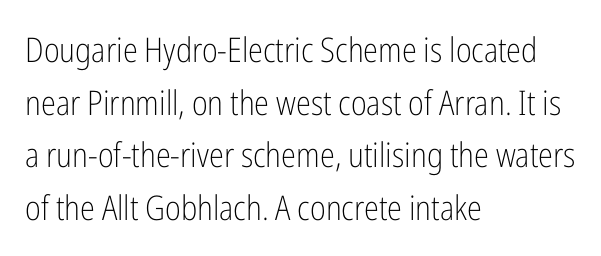
The image shows 34 px light, condensed sans-serif type, upright; set left-aligned, normal line spacing (1.55x), normal letter spacing, not underlined; low stroke contrast and a medium x-height.
